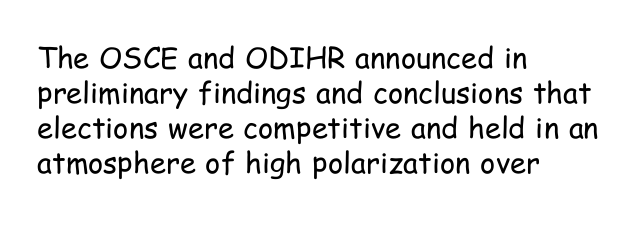
The font is comparable to plain body text, perhaps lighter. Nope, no serifs anywhere on these letters. You could not count columns in this text — the font is proportionally spaced. The axis of the letterforms is exactly vertical. Teacher's note: observe the even left margin — that is flush-left alignment. The line texture is even and compact thanks to regular tracking.
